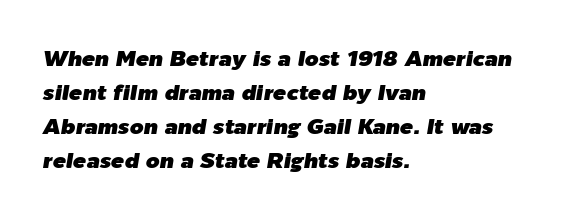
Anything drawn beneath the words? Only blank space. Every row of glyphs begins at an identical x-position on the left. Interline gaps are of average width in this sample. You could call the tracking neutral — neither tight nor loose. Yep, that's italic — everything's leaning.
